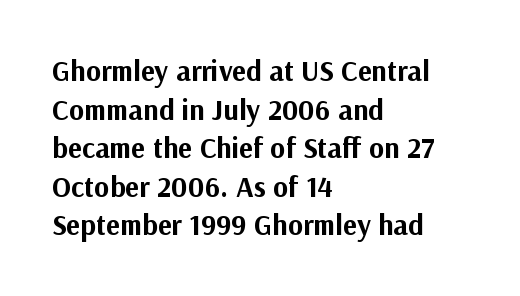
{"serif": "no", "italic": "no", "bold": "yes", "weight": "bold", "width": "normal", "stroke_contrast": "medium", "x_height": "medium", "monospaced": "no", "underline": "no", "align": "left", "line_spacing": "normal", "line_spacing_ratio": 1.33, "letter_spacing": "normal", "letter_spacing_em": 0.0, "glyph_px": 29}
